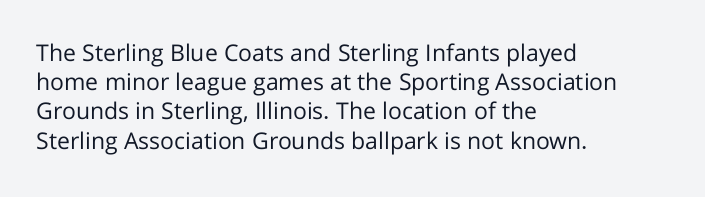
Q: Is the text bold? A: No.
Q: Is the text italic (slanted)? A: No, it is upright.
Q: Is the text underlined? A: No.
Q: How is the paragraph aligned? A: Left-aligned.
Q: Is the spacing between letters normal or unusually wide? A: Normal.
Q: Is the spacing between lines tight, normal or loose? A: Normal.
